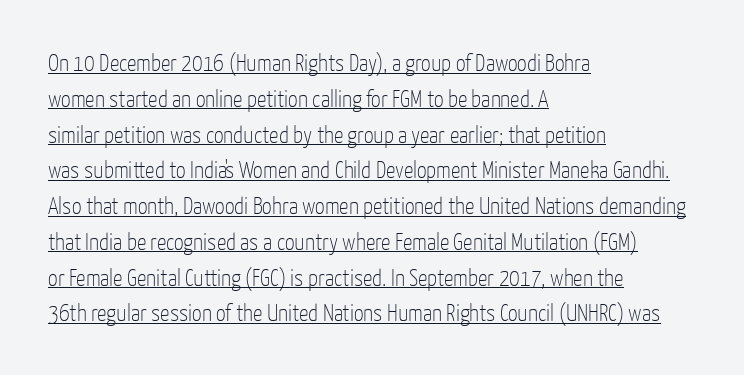
{"italic": "no", "bold": "no", "underline": "yes", "align": "left", "line_spacing": "normal", "line_spacing_ratio": 1.49, "letter_spacing": "normal", "letter_spacing_em": 0.0, "glyph_px": 24}
